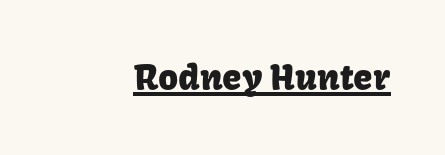
The image shows 35 px sans-serif type, upright; set normal letter spacing, underlined; low stroke contrast and a medium x-height.
